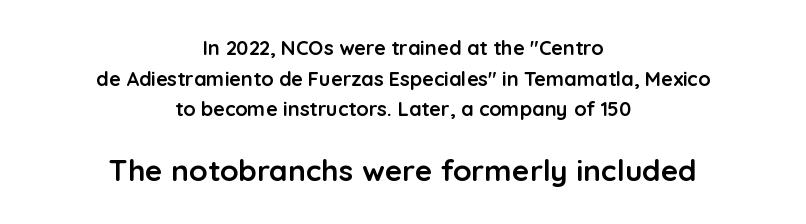
Q: Is the text bold? A: Yes.
Q: Is the text italic (slanted)? A: No, it is upright.
Q: Is the typeface a serif or a sans-serif typeface? A: Sans-serif.
Q: Is the text underlined? A: No.
Q: How is the paragraph aligned? A: Centered.
Q: Is the spacing between letters normal or unusually wide? A: Normal.
Q: Is the spacing between lines tight, normal or loose? A: Normal.
Q: Which block of text is set in a larger size, the first (top) or the second (bottom)? A: The second (bottom) one.
Q: Width (condensed, normal, or wide)? A: Normal.
Q: Stroke contrast? A: Low.
Q: x-height? A: Medium.
Q: Monospaced? A: No.
